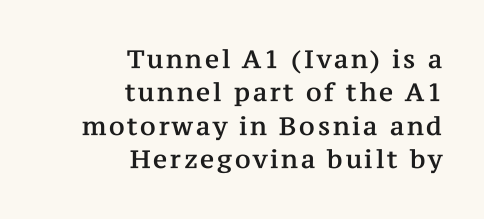
The image shows 25 px text type, upright; set right-aligned, normal line spacing (1.34x), not underlined.
